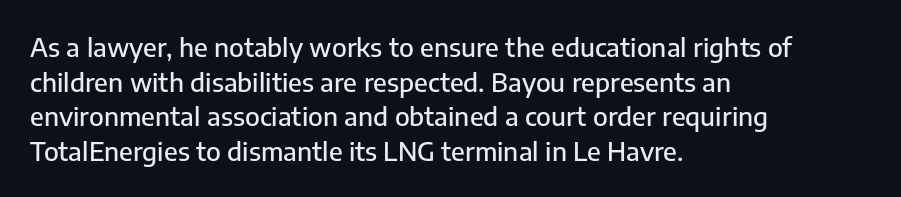
Q: Is the text italic (slanted)? A: No, it is upright.
Q: Is the text underlined? A: No.
Q: How is the paragraph aligned? A: Left-aligned.
Q: Is the spacing between letters normal or unusually wide? A: Normal.
Q: Is the spacing between lines tight, normal or loose? A: Normal.
